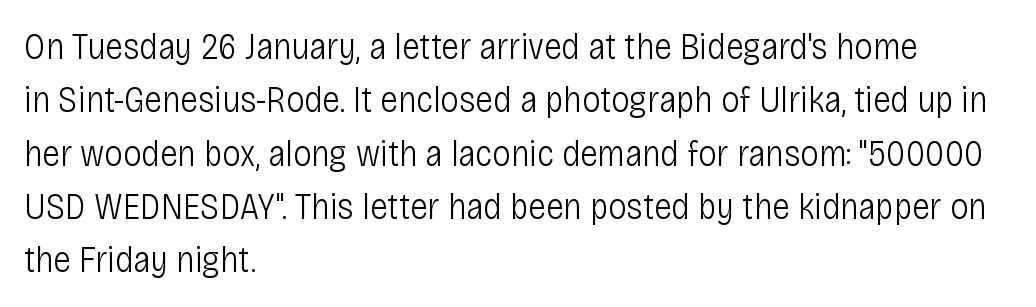
{"serif": "no", "italic": "no", "bold": "no", "weight": "light", "width": "condensed", "stroke_contrast": "low", "x_height": "large", "monospaced": "no", "underline": "no", "align": "left", "line_spacing": "normal", "line_spacing_ratio": 1.44, "letter_spacing": "normal", "letter_spacing_em": 0.0, "glyph_px": 37}
